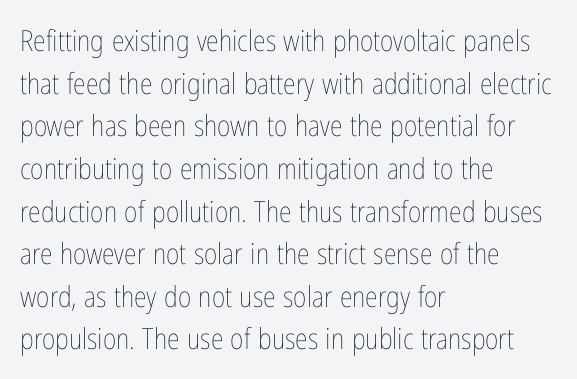
The image shows 29 px thin, condensed type, upright; set left-aligned, normal line spacing (1.47x), normal letter spacing, not underlined; low stroke contrast and a medium x-height.
